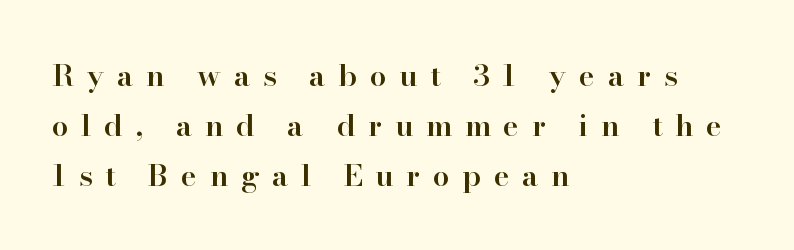
Compared with an ordinary text face, these strokes are moderately heavier — a semibold. Does the lettering tilt? It doesn't — this is upright. The leading is moderate, giving the passage an even texture. The tracking reads as deliberately expanded to a designer's eye. Descenders hang freely into open space. The letters advance in unequal steps, a hallmark of proportional type.
